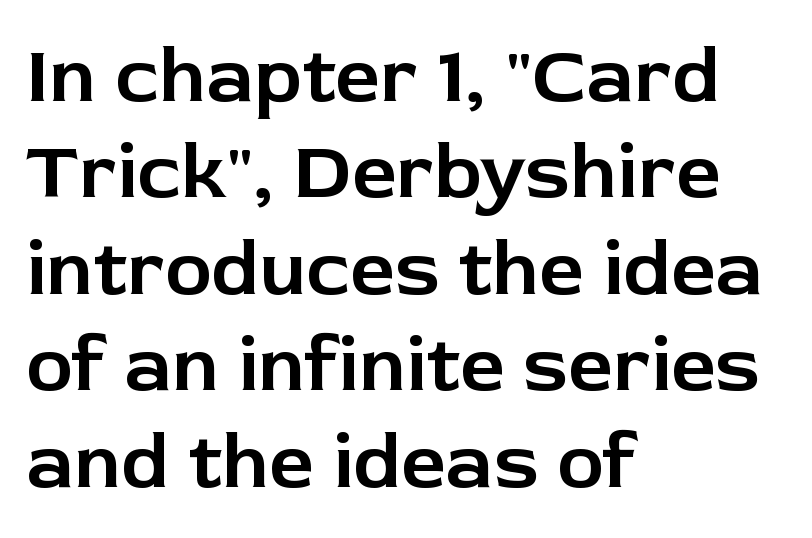
{"serif": "no", "italic": "no", "width": "normal", "stroke_contrast": "low", "x_height": "medium", "monospaced": "no", "underline": "no", "align": "left", "line_spacing_ratio": 1.22, "letter_spacing": "normal", "letter_spacing_em": 0.0, "glyph_px": 79}
